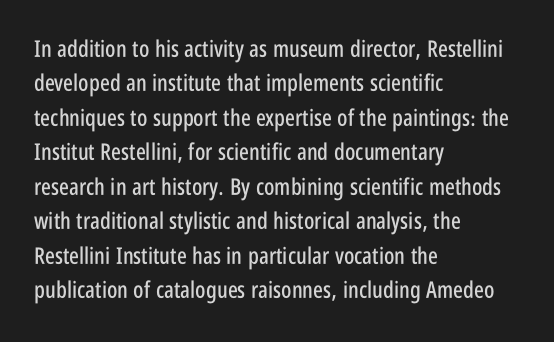
The image shows 23 px text type, upright; set left-aligned, normal line spacing (1.5x), normal letter spacing, not underlined.
